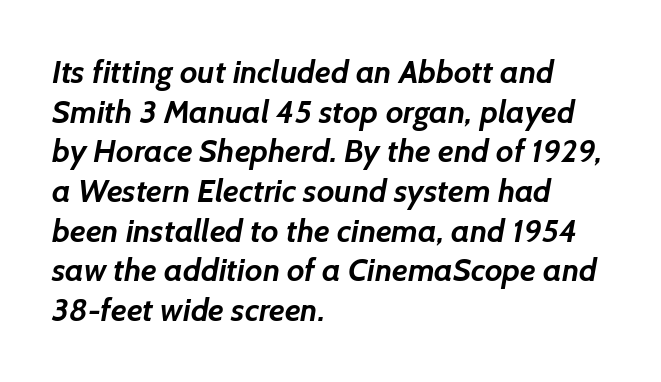
{"serif": "no", "bold": "yes", "weight": "semibold", "width": "normal", "stroke_contrast": "low", "x_height": "medium", "monospaced": "no", "underline": "no", "align": "left", "line_spacing_ratio": 1.24, "letter_spacing": "normal", "letter_spacing_em": 0.0, "glyph_px": 32}
